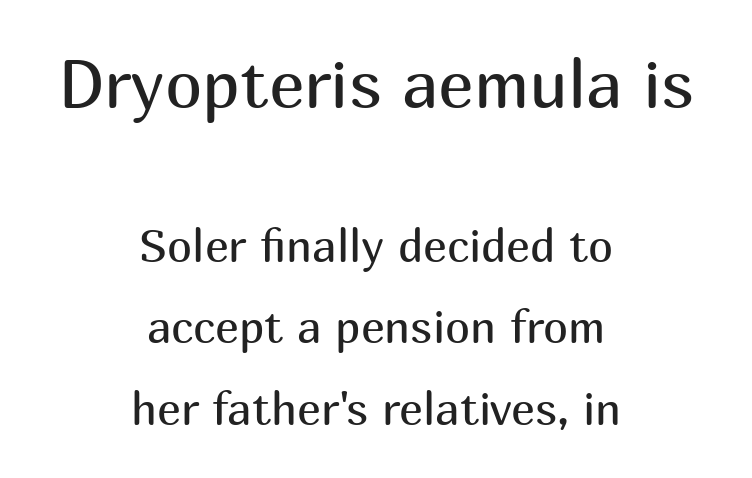
{"serif": "no", "italic": "no", "bold": "no", "weight": "regular", "width": "normal", "stroke_contrast": "medium", "x_height": "medium", "monospaced": "no", "underline": "no", "align": "center", "line_spacing_ratio": 1.82, "letter_spacing": "normal", "letter_spacing_em": 0.0, "larger_block": "first", "size_ratio": 1.49, "glyph_px": 67}
